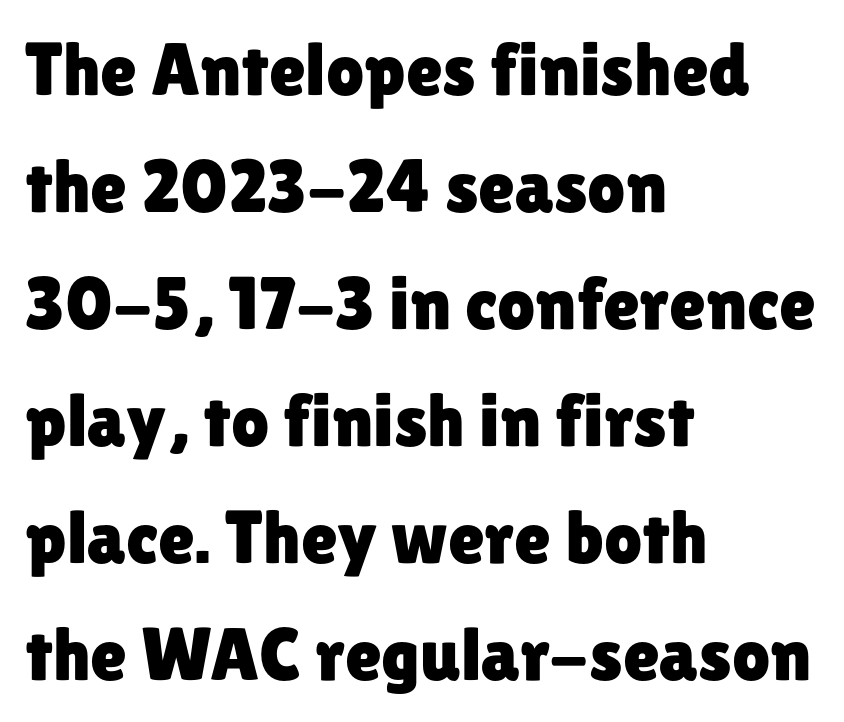
Q: Is the text italic (slanted)? A: No, it is upright.
Q: Is the typeface a serif or a sans-serif typeface? A: Sans-serif.
Q: Is the text underlined? A: No.
Q: How is the paragraph aligned? A: Left-aligned.
Q: Is the spacing between letters normal or unusually wide? A: Normal.
Q: Is the spacing between lines tight, normal or loose? A: Normal.
Q: Width (condensed, normal, or wide)? A: Normal.
Q: Stroke contrast? A: Low.
Q: x-height? A: Medium.
Q: Monospaced? A: No.
